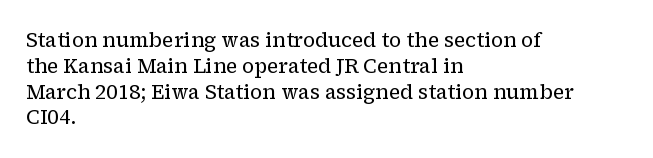
{"italic": "no", "bold": "no", "underline": "no", "align": "left", "line_spacing": "normal", "line_spacing_ratio": 1.29, "letter_spacing": "normal", "letter_spacing_em": 0.0, "glyph_px": 20}
